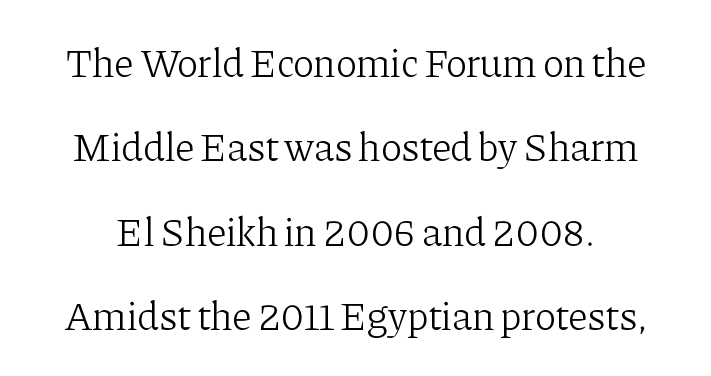
{"serif": "yes", "italic": "no", "bold": "no", "weight": "light", "width": "normal", "stroke_contrast": "low", "x_height": "medium", "monospaced": "no", "underline": "no", "line_spacing": "loose", "line_spacing_ratio": 2.11, "letter_spacing": "normal", "letter_spacing_em": 0.0, "glyph_px": 40}
